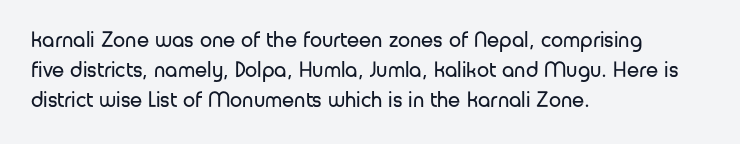
The image shows 22 px text type, upright; set left-aligned, normal line spacing (1.36x), normal letter spacing, not underlined.
